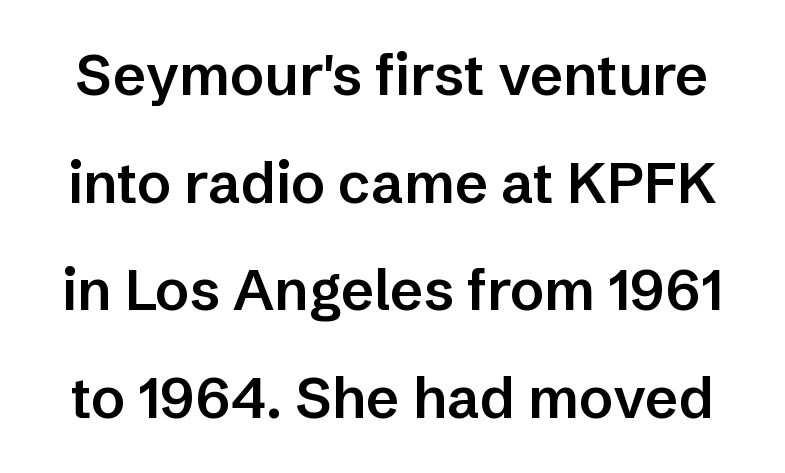
Q: Is the text bold? A: Semi-bold.
Q: Is the text italic (slanted)? A: No, it is upright.
Q: Is the typeface a serif or a sans-serif typeface? A: Sans-serif.
Q: Is the text underlined? A: No.
Q: Is the spacing between letters normal or unusually wide? A: Normal.
Q: Width (condensed, normal, or wide)? A: Normal.
Q: Stroke contrast? A: Low.
Q: x-height? A: Medium.
Q: Monospaced? A: No.
